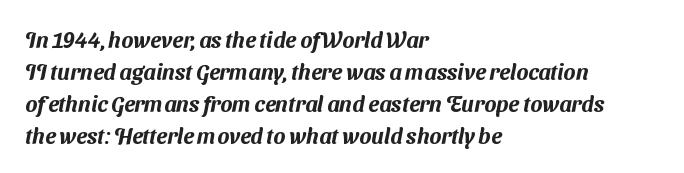
Q: Is the text underlined? A: No.
Q: How is the paragraph aligned? A: Left-aligned.
Q: Is the spacing between letters normal or unusually wide? A: Normal.
Q: Is the spacing between lines tight, normal or loose? A: Normal.
